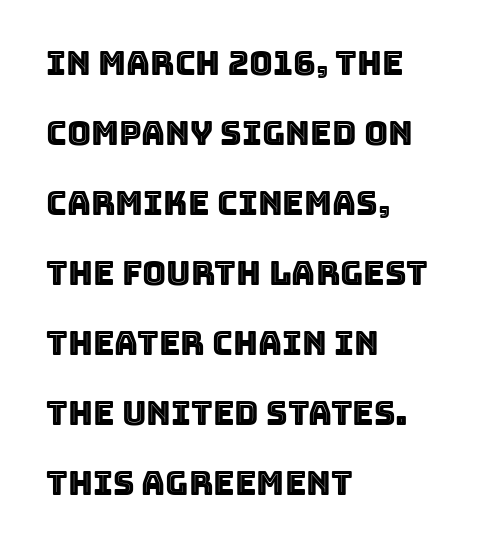
Each word holds together tightly as a unit, with standard inter-letter gaps. Rendered with straight, roman letterforms. Each new line begins a long way beneath the previous one. Looks like regular typesetting: each glyph gets only the width it needs.
